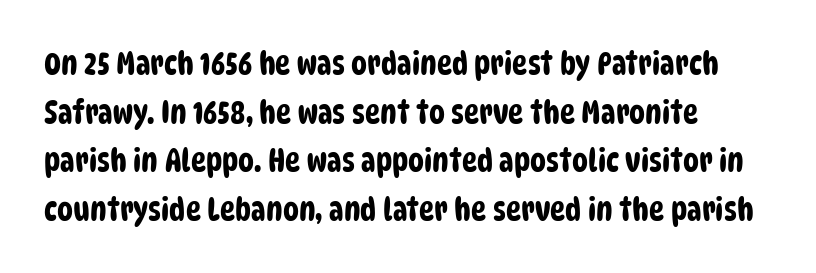
The image shows 32 px condensed sans-serif type; set left-aligned, normal line spacing (1.52x), normal letter spacing, not underlined; low stroke contrast and a large x-height.
